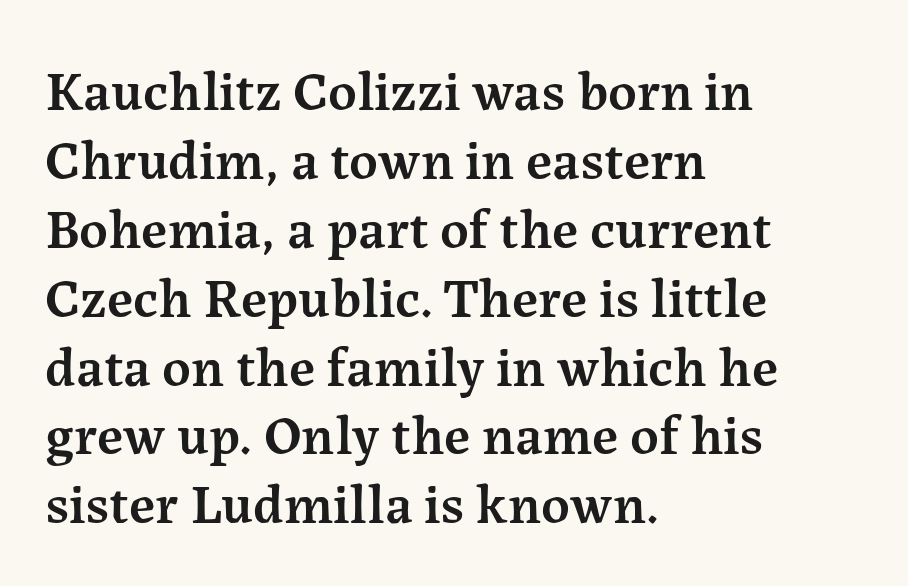
The image shows 56 px semibold serif type, upright; set left-aligned, line spacing 1.23x, normal letter spacing, not underlined; medium stroke contrast and a medium x-height.
